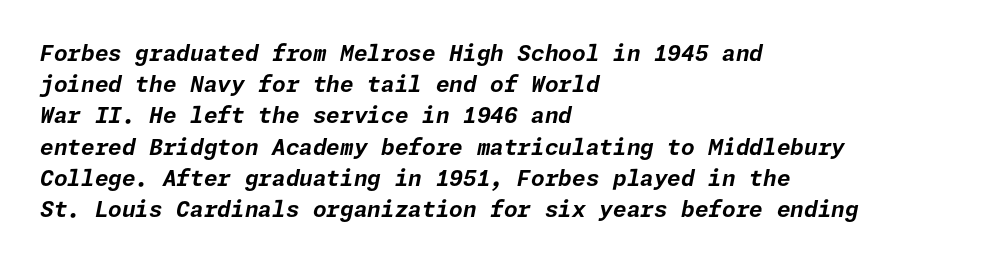
Q: Is the text bold? A: Yes.
Q: Is the text italic (slanted)? A: Yes, it leans right by about 11 degrees.
Q: Is the text underlined? A: No.
Q: How is the paragraph aligned? A: Left-aligned.
Q: Is the spacing between letters normal or unusually wide? A: Normal.
Q: Is the spacing between lines tight, normal or loose? A: Normal.
